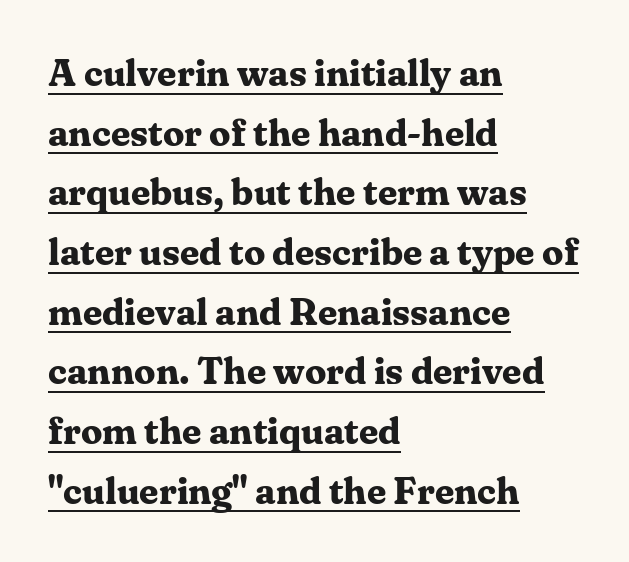
{"serif": "yes", "italic": "no", "bold": "yes", "weight": "bold", "width": "normal", "stroke_contrast": "medium", "x_height": "medium", "monospaced": "no", "underline": "yes", "align": "left", "line_spacing": "normal", "line_spacing_ratio": 1.57, "letter_spacing": "normal", "letter_spacing_em": 0.0, "glyph_px": 38}
